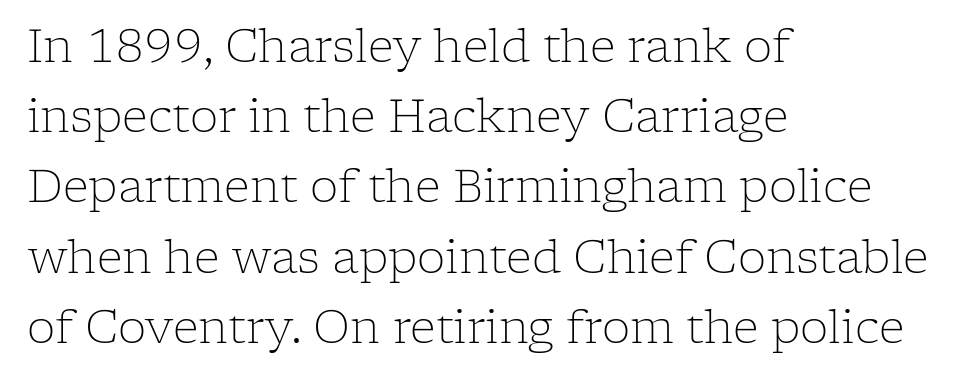
Q: Is the text bold? A: No.
Q: Is the text italic (slanted)? A: No, it is upright.
Q: Is the typeface a serif or a sans-serif typeface? A: Serif.
Q: Is the text underlined? A: No.
Q: How is the paragraph aligned? A: Left-aligned.
Q: Is the spacing between letters normal or unusually wide? A: Normal.
Q: Is the spacing between lines tight, normal or loose? A: Normal.
Q: Width (condensed, normal, or wide)? A: Normal.
Q: Stroke contrast? A: Low.
Q: x-height? A: Medium.
Q: Monospaced? A: No.
